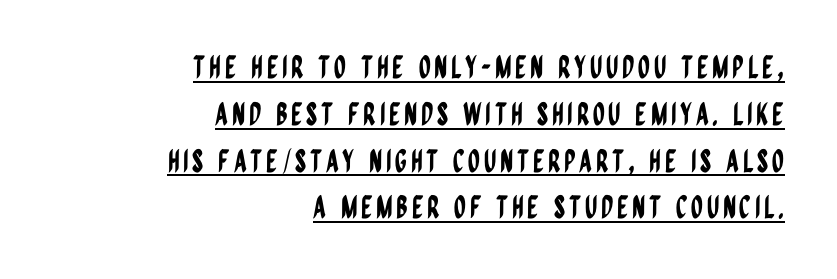
Q: Is the text italic (slanted)? A: No, it is upright.
Q: Is the typeface a serif or a sans-serif typeface? A: Sans-serif.
Q: Is the text underlined? A: Yes.
Q: How is the paragraph aligned? A: Right-aligned.
Q: Is the spacing between lines tight, normal or loose? A: Normal.
Q: Width (condensed, normal, or wide)? A: Condensed.
Q: Stroke contrast? A: Low.
Q: x-height? A: Large.
Q: Monospaced? A: No.
